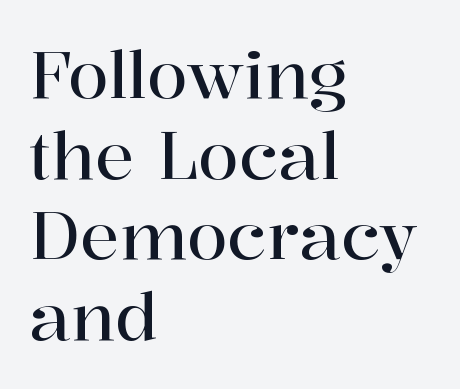
Q: Is the text italic (slanted)? A: No, it is upright.
Q: Is the typeface a serif or a sans-serif typeface? A: Serif.
Q: Is the text underlined? A: No.
Q: How is the paragraph aligned? A: Left-aligned.
Q: Is the spacing between letters normal or unusually wide? A: Normal.
Q: Width (condensed, normal, or wide)? A: Normal.
Q: Stroke contrast? A: High.
Q: x-height? A: Medium.
Q: Monospaced? A: No.
